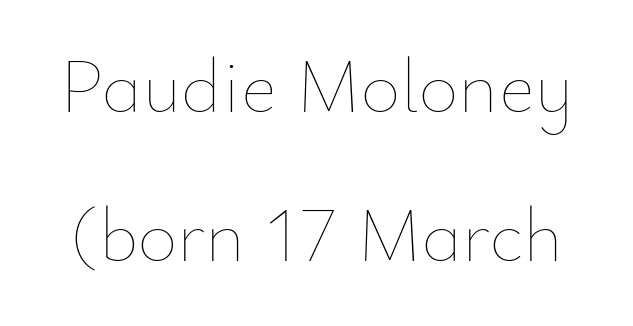
Vertical stems look standard width or narrower in stroke. Students, note that the glyphs here touch the page at normal intervals. Vertical spacing — loose. Descender tails drop into unmarked territory. It's the straight-up-and-down kind of type. A typesetter would call this proportional, since set widths differ per character.
